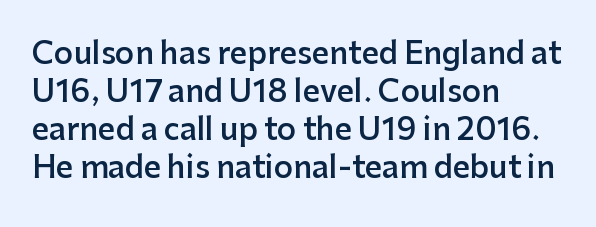
{"serif": "no", "italic": "no", "bold": "semi", "weight": "semibold", "width": "normal", "stroke_contrast": "low", "x_height": "medium", "monospaced": "no", "underline": "no", "align": "left", "line_spacing": "normal", "line_spacing_ratio": 1.27, "letter_spacing": "normal", "letter_spacing_em": 0.0, "glyph_px": 30}
